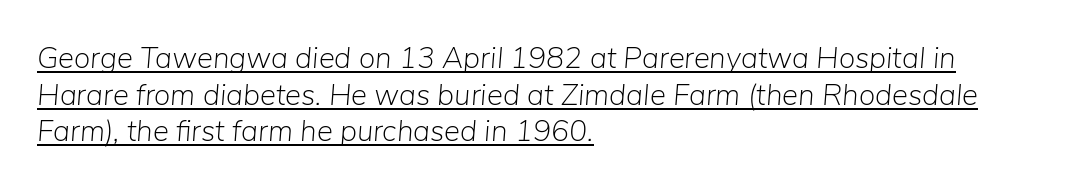
Heft: none added — not bold. There is no visible air inserted between adjacent glyphs. Italic? Definitely — the glyphs are oblique. Is this a fixed-width face? No — the glyphs have proportional, varying widths. Each line starts at the same left margin while the right side varies.
